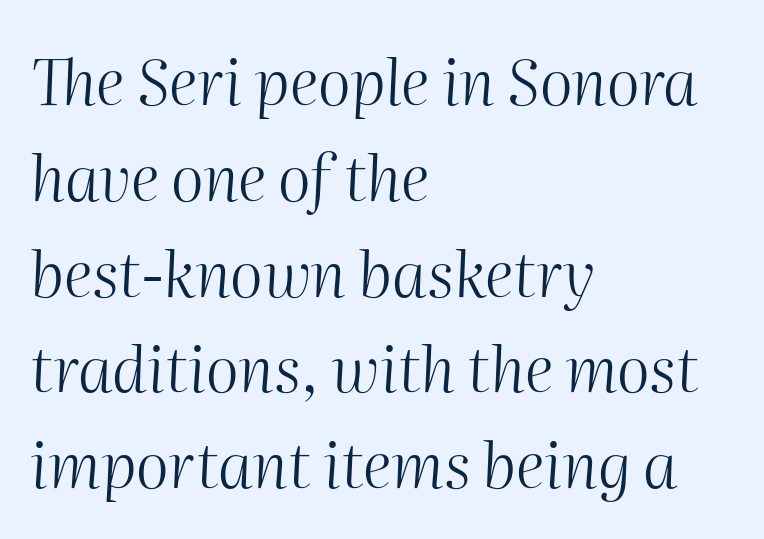
The letters are slanted; this is an italic face. Left-aligned paragraph, ragged on the right. This rendering features lettering with no underline. Here the glyphs are tracked normally, forming tight word shapes. Counters stay open thanks to moderate or lighter strokes. The passage shown is typed in a proportional face where columns would drift.
